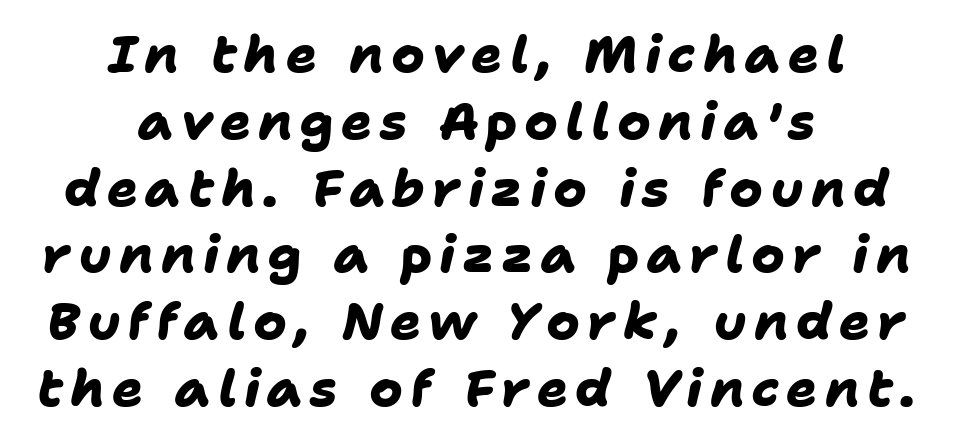
Q: Is the text bold? A: Yes.
Q: Is the typeface a serif or a sans-serif typeface? A: Sans-serif.
Q: Is the text underlined? A: No.
Q: How is the paragraph aligned? A: Centered.
Q: Is the spacing between lines tight, normal or loose? A: Normal.
Q: Width (condensed, normal, or wide)? A: Normal.
Q: Stroke contrast? A: Low.
Q: x-height? A: Medium.
Q: Monospaced? A: No.
